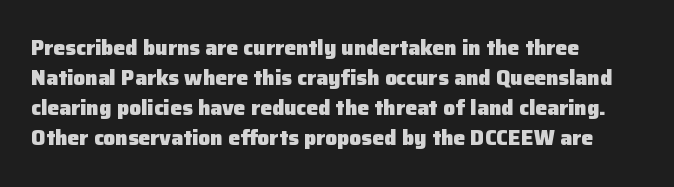
The font's upright variant was chosen for this text. These lines keep a tight, regular rhythm from letter to letter. Notice how thick the strokes are: this is what a full bold looks like. These lines sit exactly where default settings would place them.
